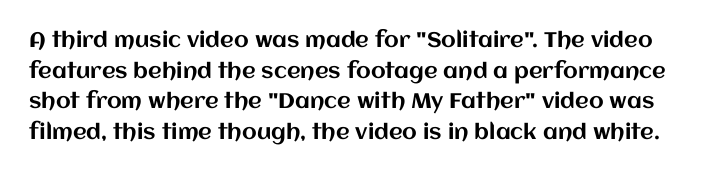
The rendering keeps characters at their native spacing. Posture: upright roman. Any mark beneath the type? The region is blank. Honestly, the row spacing looks completely unremarkable.
